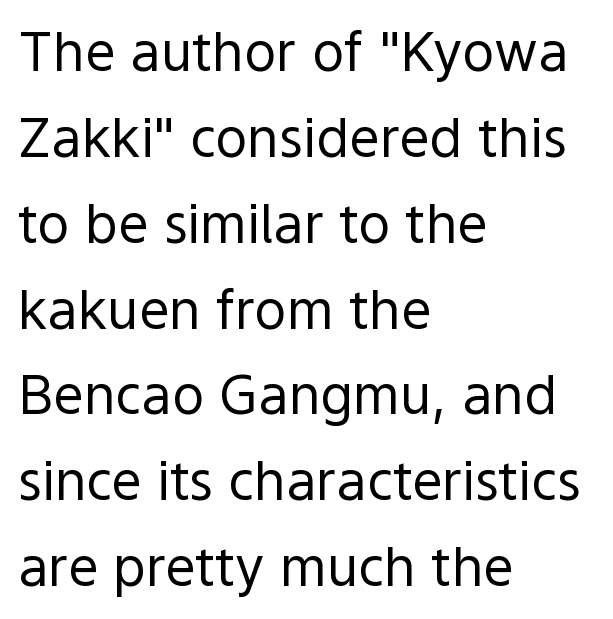
{"serif": "no", "italic": "no", "bold": "no", "weight": "regular", "width": "normal", "x_height": "medium", "monospaced": "no", "underline": "no", "align": "left", "line_spacing": "normal", "line_spacing_ratio": 1.59, "letter_spacing": "normal", "letter_spacing_em": 0.0, "glyph_px": 54}
